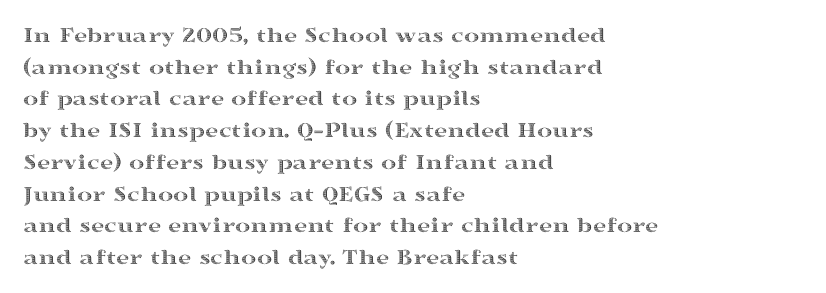
The tracking reads as untouched default to a designer's eye. These lines were composed using upright roman letters. A clean baseline with only descenders dipping below it. The designer left line spacing at the default. The lines are quadded left.
